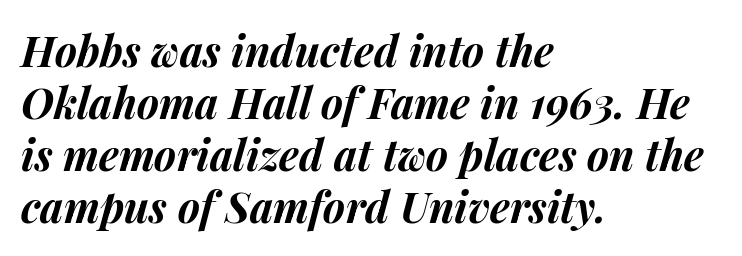
{"italic": "yes", "lean": "right", "slant_degrees": 14, "bold": "yes", "weight": "bold", "width": "normal", "stroke_contrast": "medium", "x_height": "medium", "monospaced": "no", "underline": "no", "align": "left", "line_spacing_ratio": 1.24, "letter_spacing": "normal", "letter_spacing_em": 0.0, "glyph_px": 42}
